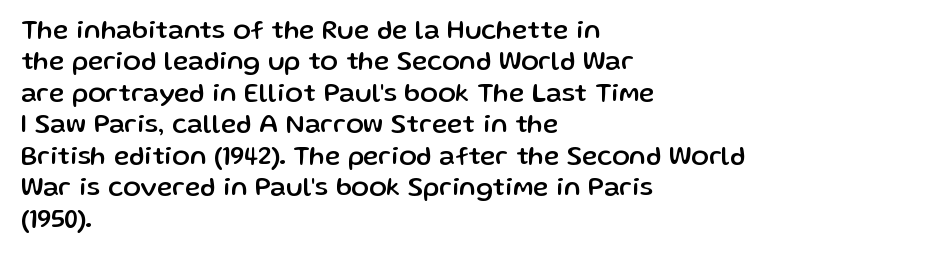
Tracking value appears to be zero — textbook default spacing. Rendered with straight, roman letterforms. Short and long lines alike share a common starting point at left. A bare baseline throughout the passage.
